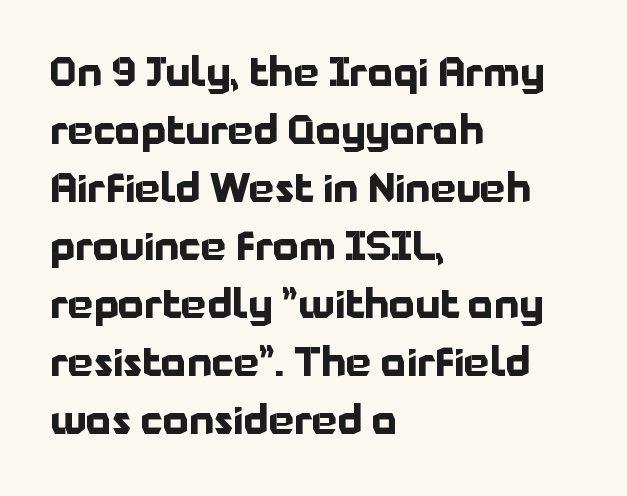
{"serif": "no", "italic": "no", "bold": "yes", "weight": "bold", "width": "normal", "stroke_contrast": "low", "x_height": "medium", "monospaced": "no", "underline": "no", "align": "left", "line_spacing": "normal", "line_spacing_ratio": 1.45, "letter_spacing": "normal", "letter_spacing_em": 0.0, "glyph_px": 40}
